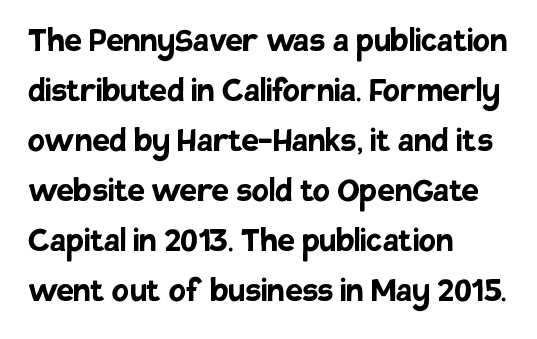
{"serif": "no", "italic": "no", "bold": "yes", "weight": "semibold", "width": "normal", "stroke_contrast": "low", "x_height": "large", "monospaced": "no", "underline": "no", "align": "left", "line_spacing": "normal", "line_spacing_ratio": 1.28, "letter_spacing": "normal", "letter_spacing_em": 0.0, "glyph_px": 39}
